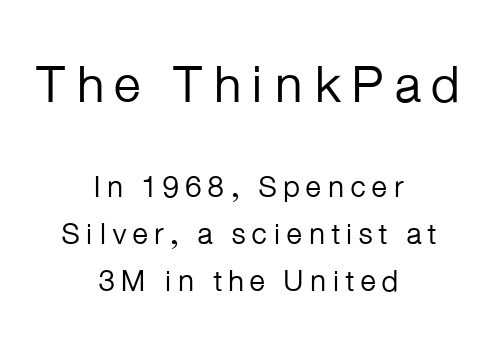
{"serif": "no", "italic": "no", "bold": "no", "weight": "regular", "width": "normal", "stroke_contrast": "low", "x_height": "medium", "monospaced": "no", "underline": "no", "align": "center", "line_spacing": "normal", "line_spacing_ratio": 1.57, "larger_block": "first", "size_ratio": 1.73, "glyph_px": 52}
